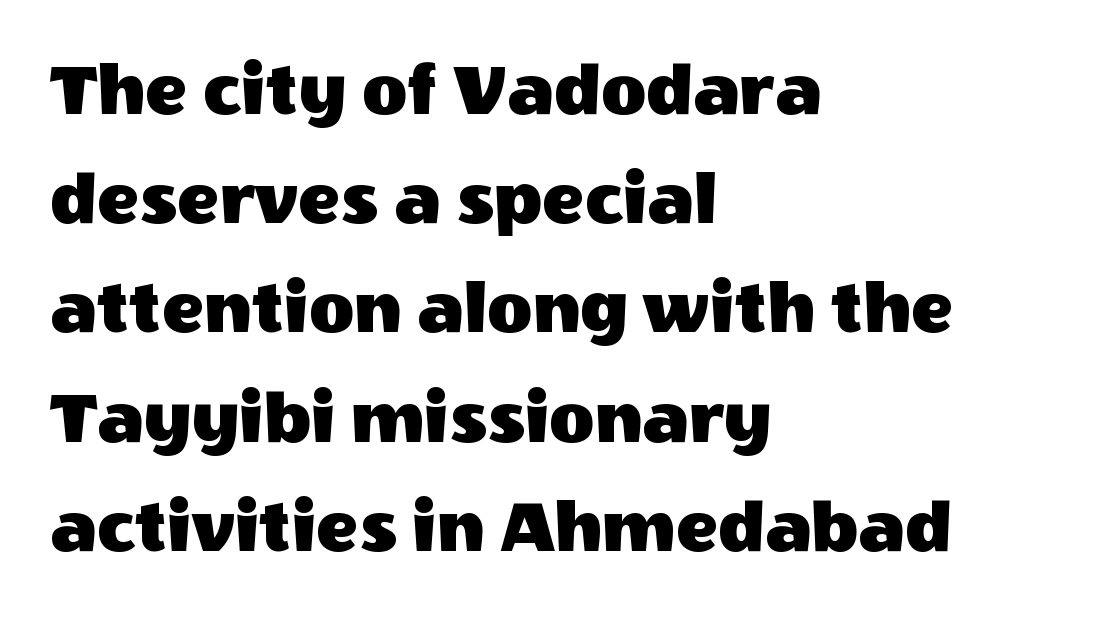
No italicization has been applied; the sample stays upright. Lines of text with bare space underneath. Between one letter and the next there's only the usual sliver of space. Summary of vertical rhythm: regular, with standard interline spacing.
